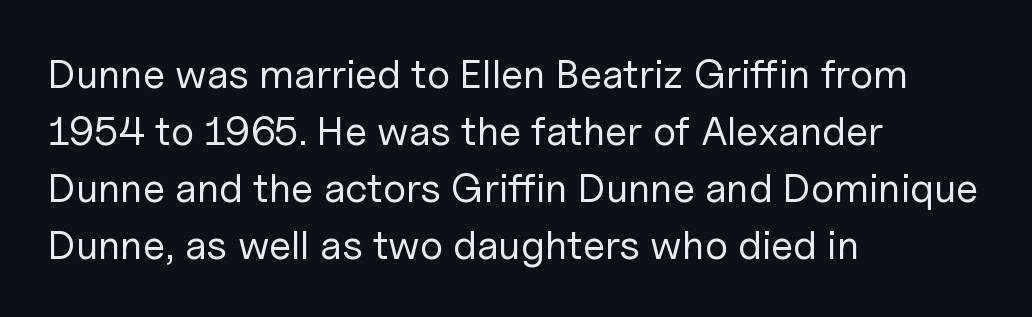
{"serif": "no", "italic": "no", "bold": "no", "weight": "regular", "width": "normal", "stroke_contrast": "low", "x_height": "medium", "monospaced": "no", "underline": "no", "align": "left", "line_spacing": "normal", "line_spacing_ratio": 1.39, "letter_spacing": "normal", "letter_spacing_em": 0.0, "glyph_px": 41}
